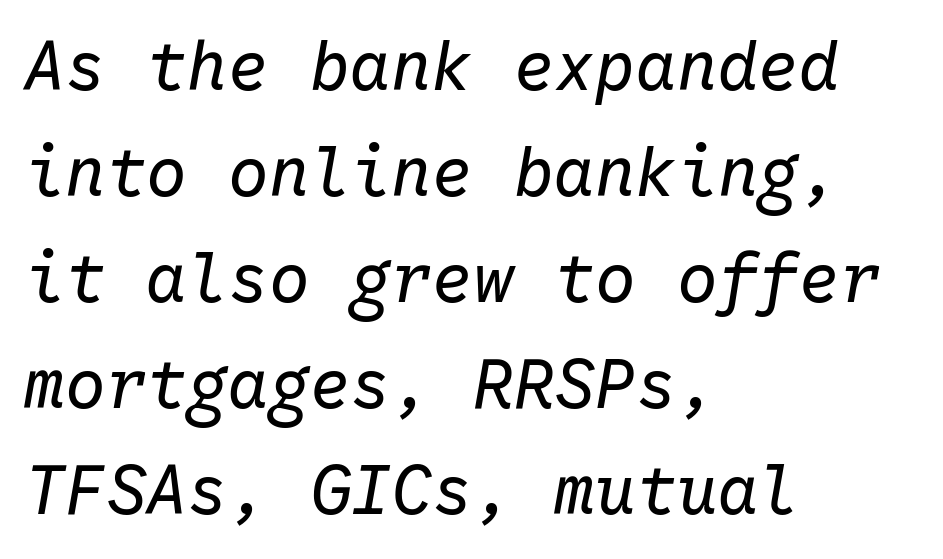
Q: Is the text bold? A: No.
Q: Is the text italic (slanted)? A: Yes, it leans right by about 10 degrees.
Q: Is the text underlined? A: No.
Q: How is the paragraph aligned? A: Left-aligned.
Q: Is the spacing between letters normal or unusually wide? A: Normal.
Q: Is the spacing between lines tight, normal or loose? A: Normal.
Q: Width (condensed, normal, or wide)? A: Normal.
Q: Stroke contrast? A: Low.
Q: x-height? A: Medium.
Q: Monospaced? A: Yes.
